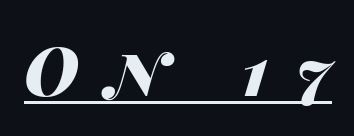
Q: Is the text bold? A: Yes.
Q: Is the text italic (slanted)? A: Yes, it leans right by about 14 degrees.
Q: Is the text underlined? A: Yes.
Q: Is the spacing between letters normal or unusually wide? A: Unusually wide.
Q: Width (condensed, normal, or wide)? A: Wide.
Q: Stroke contrast? A: High.
Q: x-height? A: Large.
Q: Monospaced? A: No.
